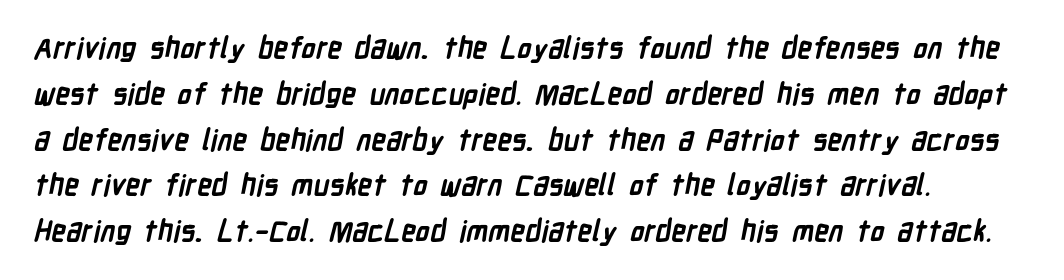
Q: Is the text bold? A: Yes.
Q: Is the typeface a serif or a sans-serif typeface? A: Sans-serif.
Q: Is the text underlined? A: No.
Q: How is the paragraph aligned? A: Left-aligned.
Q: Is the spacing between letters normal or unusually wide? A: Normal.
Q: Is the spacing between lines tight, normal or loose? A: Normal.
Q: Width (condensed, normal, or wide)? A: Condensed.
Q: Stroke contrast? A: Low.
Q: x-height? A: Medium.
Q: Monospaced? A: No.
